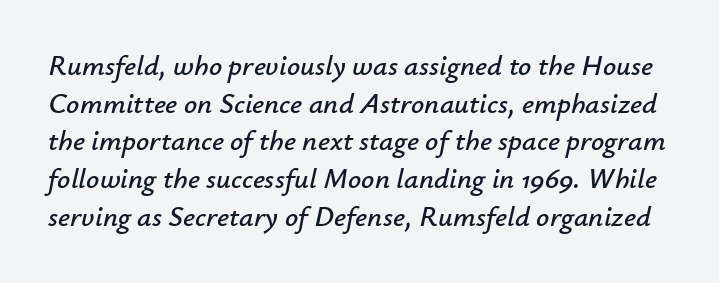
Q: Is the text italic (slanted)? A: Yes, it leans right by about 12 degrees.
Q: Is the text underlined? A: No.
Q: Is the spacing between letters normal or unusually wide? A: Normal.
Q: Is the spacing between lines tight, normal or loose? A: Normal.
Q: Width (condensed, normal, or wide)? A: Normal.
Q: Stroke contrast? A: Low.
Q: x-height? A: Small.
Q: Monospaced? A: No.
